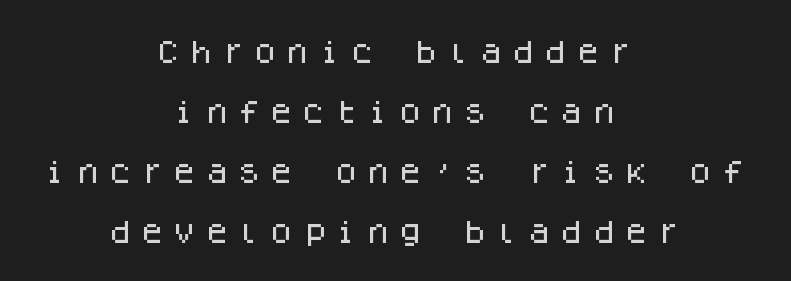
{"italic": "no", "underline": "no", "align": "center", "line_spacing": "loose", "line_spacing_ratio": 2.4, "letter_spacing": "wide", "letter_spacing_em": 0.29, "glyph_px": 25}
